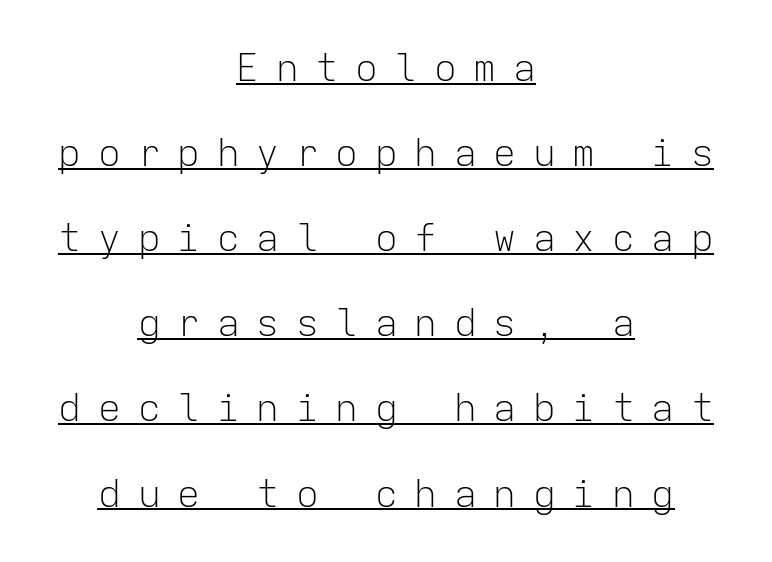
Notice how a bar underscores the lettering throughout. No chunkiness to these letters — they're not bold. If you measured baseline to baseline, you'd find a long distance. Is the letter spacing exaggerated? Yes — the characters are pushed far apart.
